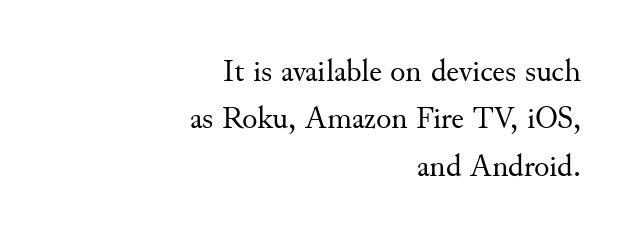
Q: Is the text bold? A: No.
Q: Is the text italic (slanted)? A: No, it is upright.
Q: Is the typeface a serif or a sans-serif typeface? A: Serif.
Q: Is the text underlined? A: No.
Q: How is the paragraph aligned? A: Right-aligned.
Q: Is the spacing between letters normal or unusually wide? A: Normal.
Q: Is the spacing between lines tight, normal or loose? A: Normal.
Q: Width (condensed, normal, or wide)? A: Normal.
Q: Stroke contrast? A: Medium.
Q: x-height? A: Small.
Q: Monospaced? A: No.
